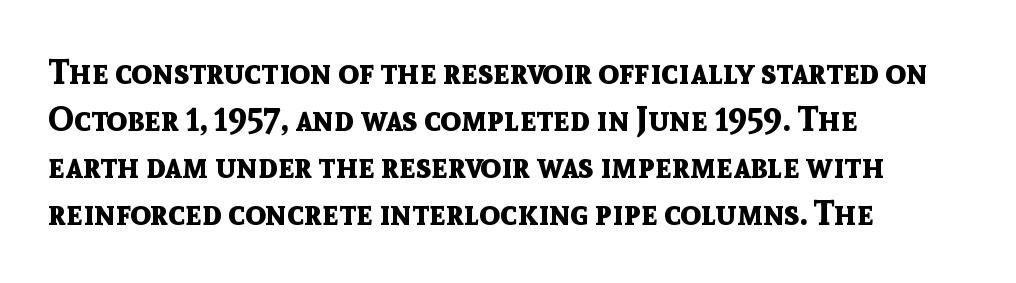
Quick note: interline space is typical. The lines are quadded left. Looks like regular typesetting: each glyph gets only the width it needs. Each glyph is drawn with heavy, bold strokes. Nope, not italic — everything's standing straight. Decoration check: the copy has no underline.
